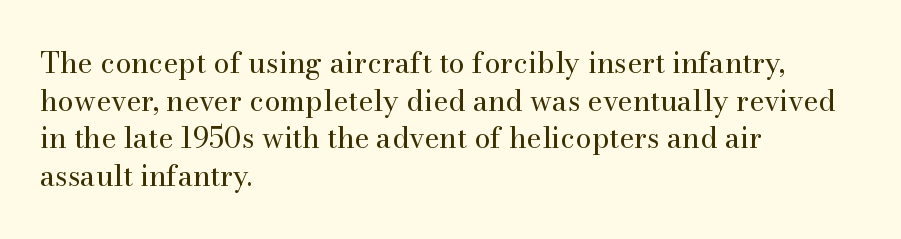
Students, note that the glyphs here touch the page at normal intervals. Yep, those are serifs on the letters. The passage shown is typed in a proportional face where columns would drift. The typeface has the unassuming heft of standard copy or less.
